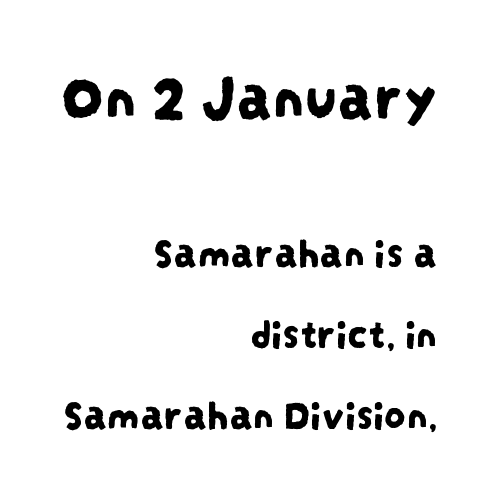
The image shows 65 px condensed sans-serif type; set right-aligned, line spacing 1.89x, normal letter spacing, not underlined; the first (top) block is 1.51x larger; low stroke contrast and a large x-height.
